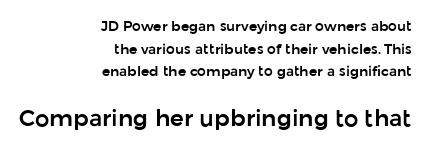
Q: Is the text italic (slanted)? A: No, it is upright.
Q: Is the text underlined? A: No.
Q: How is the paragraph aligned? A: Right-aligned.
Q: Is the spacing between letters normal or unusually wide? A: Normal.
Q: Is the spacing between lines tight, normal or loose? A: Normal.
Q: Which block of text is set in a larger size, the first (top) or the second (bottom)? A: The second (bottom) one.
